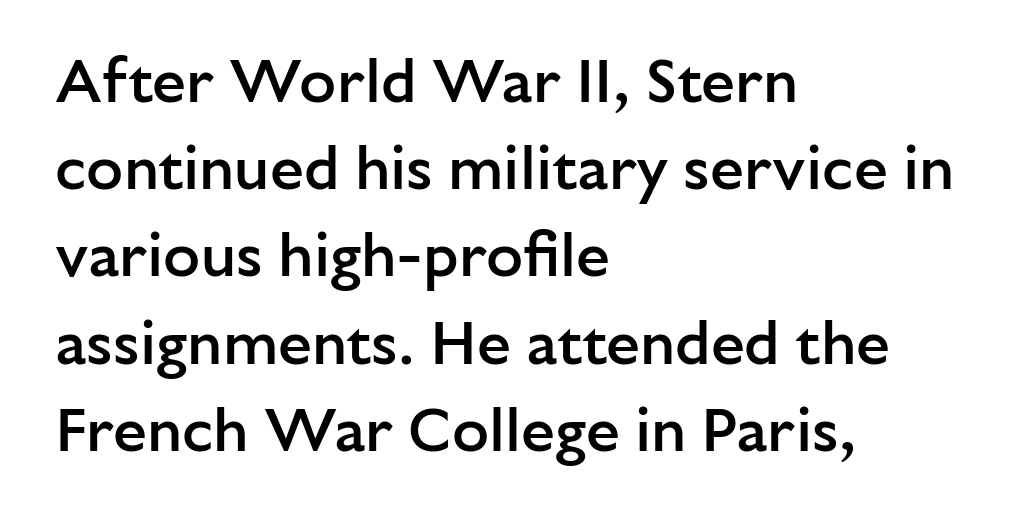
The image shows 61 px semibold sans-serif type, upright; set left-aligned, normal line spacing (1.43x), normal letter spacing, not underlined; low stroke contrast and a medium x-height.
